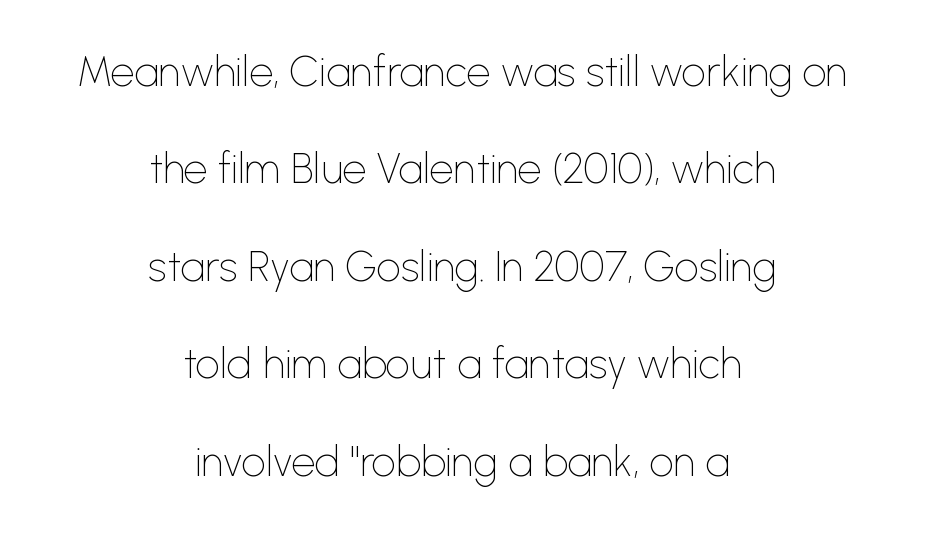
Q: Is the text bold? A: No.
Q: Is the text italic (slanted)? A: No, it is upright.
Q: Is the typeface a serif or a sans-serif typeface? A: Sans-serif.
Q: Is the text underlined? A: No.
Q: How is the paragraph aligned? A: Centered.
Q: Is the spacing between letters normal or unusually wide? A: Normal.
Q: Is the spacing between lines tight, normal or loose? A: Loose.
Q: Width (condensed, normal, or wide)? A: Normal.
Q: Stroke contrast? A: Low.
Q: x-height? A: Medium.
Q: Monospaced? A: No.
